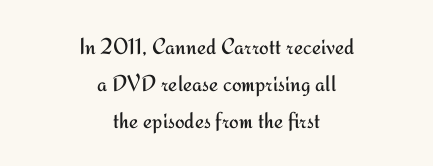
The image shows 23 px text type, upright; set centered, normal line spacing (1.6x), normal letter spacing, not underlined.
